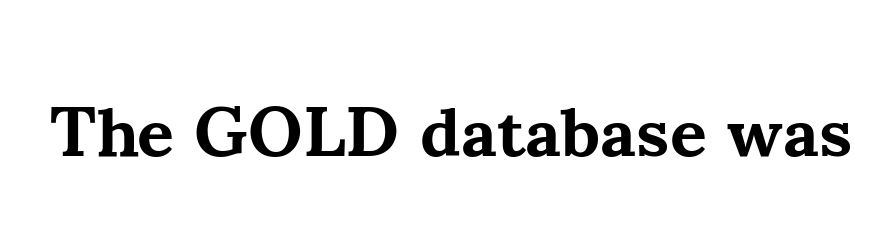
Look at the bottom of the vertical strokes: they flare into serifs here. Tall strokes in this sample are plumb rather than angled. The letters advance in unequal steps, a hallmark of proportional type. Compared with an ordinary text face, these strokes are far heavier — a full bold.
